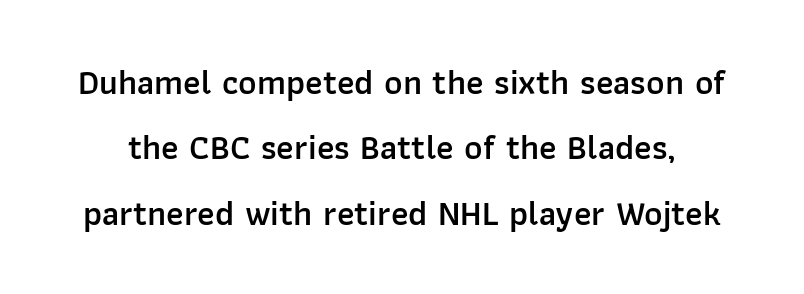
The axis of the letterforms is exactly vertical. You could call the tracking neutral — neither tight nor loose. This is sans-serif lettering, the kind often seen on screens and signage. Varying glyph widths throughout — classic text-font behaviour.
